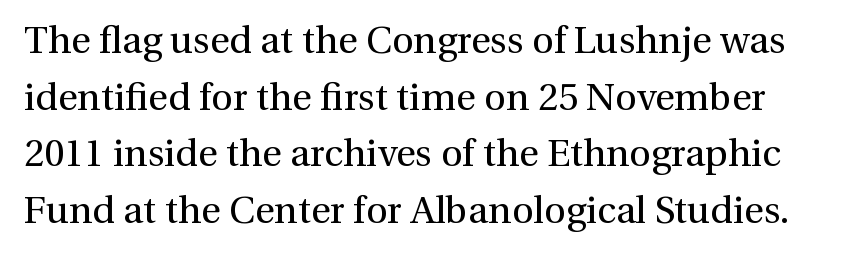
{"serif": "yes", "italic": "no", "bold": "no", "weight": "regular", "width": "normal", "stroke_contrast": "medium", "x_height": "medium", "monospaced": "no", "underline": "no", "line_spacing": "normal", "line_spacing_ratio": 1.49, "letter_spacing": "normal", "letter_spacing_em": 0.0, "glyph_px": 38}
